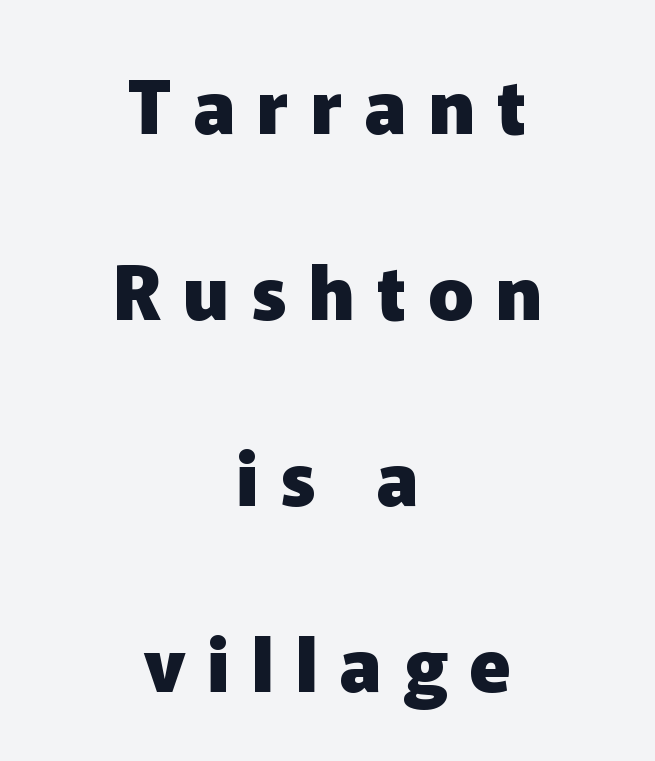
{"serif": "no", "italic": "no", "bold": "yes", "weight": "heavy", "width": "normal", "stroke_contrast": "low", "x_height": "medium", "monospaced": "no", "underline": "no", "align": "center", "line_spacing": "loose", "line_spacing_ratio": 2.48, "letter_spacing": "wide", "letter_spacing_em": 0.29, "glyph_px": 75}
